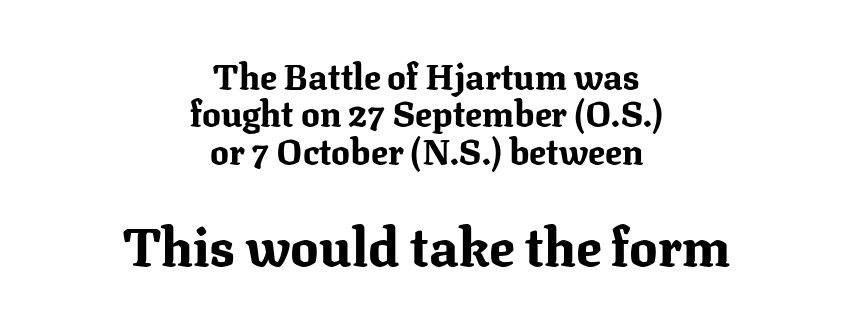
Q: Is the text bold? A: Yes.
Q: Is the text italic (slanted)? A: No, it is upright.
Q: Is the typeface a serif or a sans-serif typeface? A: Serif.
Q: Is the text underlined? A: No.
Q: How is the paragraph aligned? A: Centered.
Q: Is the spacing between letters normal or unusually wide? A: Normal.
Q: Is the spacing between lines tight, normal or loose? A: Tight.
Q: Which block of text is set in a larger size, the first (top) or the second (bottom)? A: The second (bottom) one.
Q: Width (condensed, normal, or wide)? A: Normal.
Q: Stroke contrast? A: Medium.
Q: x-height? A: Medium.
Q: Monospaced? A: No.
